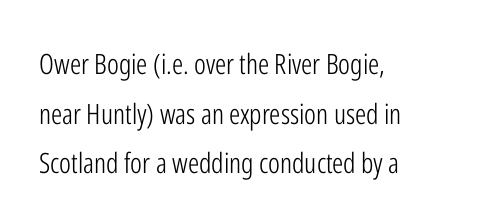
{"serif": "no", "italic": "no", "bold": "no", "weight": "light", "width": "condensed", "stroke_contrast": "low", "x_height": "medium", "monospaced": "no", "underline": "no", "align": "left", "line_spacing_ratio": 1.77, "letter_spacing": "normal", "letter_spacing_em": 0.0, "glyph_px": 28}
